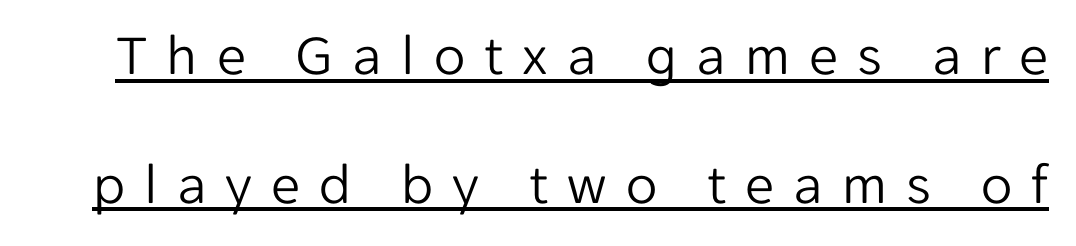
The image shows 58 px light sans-serif type, upright; set loose line spacing (2.22x), unusually wide letter spacing (+0.33 em), underlined; low stroke contrast and a medium x-height.
